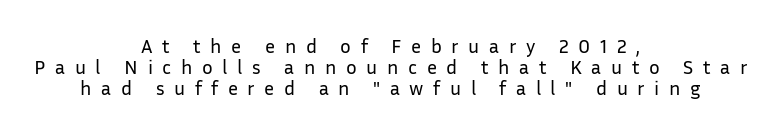
{"italic": "no", "bold": "no", "underline": "no", "align": "center", "line_spacing": "tight", "line_spacing_ratio": 1.05, "letter_spacing": "wide", "letter_spacing_em": 0.48, "glyph_px": 20}
